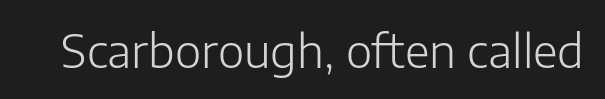
The text was rendered using a sans face with plain stroke endings. Tracking value appears to be zero — textbook default spacing. The cut favours lightness, reaching ordinary text weight at its darkest. This is the regular roman posture of the typeface. Spacing verdict: proportional, widths tailored to each character.
